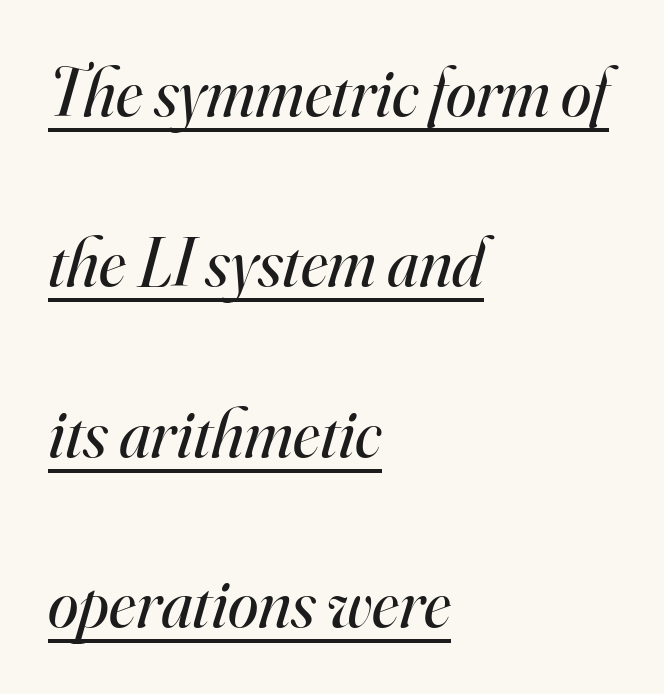
Each word holds together tightly as a unit, with standard inter-letter gaps. Are there feet on the stems? There are — it's a serif. Does a line run under the words? Yes, clearly. Spacing verdict: proportional, widths tailored to each character.
